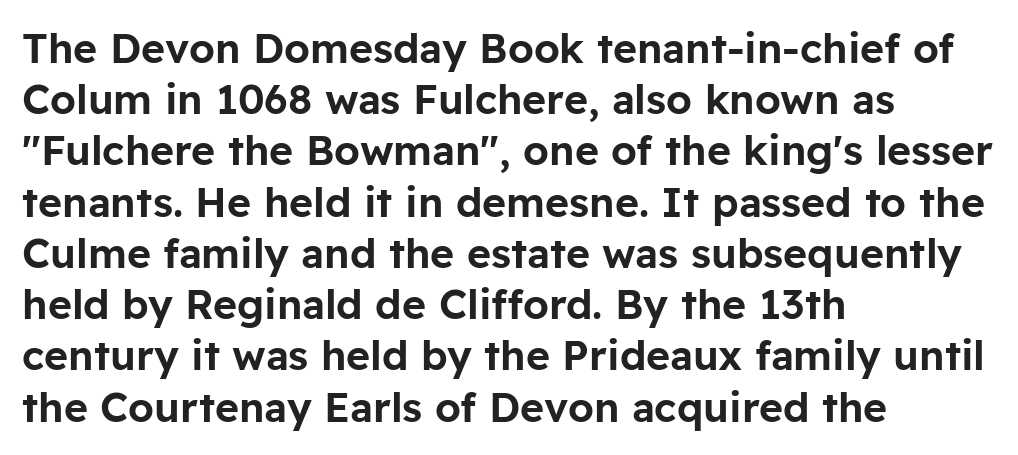
Q: Is the text italic (slanted)? A: No, it is upright.
Q: Is the typeface a serif or a sans-serif typeface? A: Sans-serif.
Q: Is the text underlined? A: No.
Q: How is the paragraph aligned? A: Left-aligned.
Q: Is the spacing between letters normal or unusually wide? A: Normal.
Q: Is the spacing between lines tight, normal or loose? A: Normal.
Q: Width (condensed, normal, or wide)? A: Normal.
Q: Stroke contrast? A: Low.
Q: x-height? A: Medium.
Q: Monospaced? A: No.
